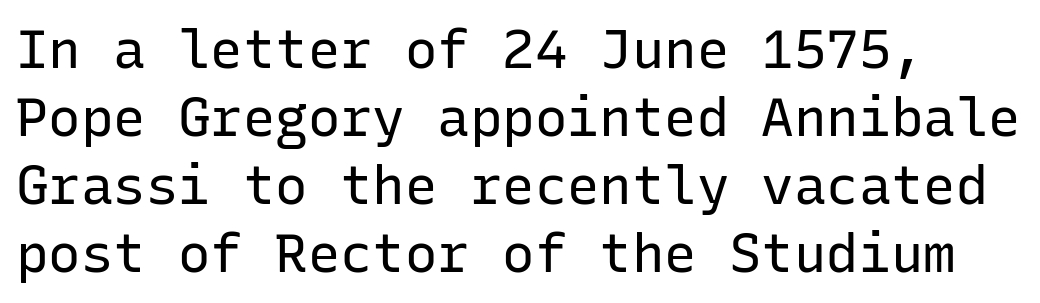
Q: Is the text bold? A: No.
Q: Is the text italic (slanted)? A: No, it is upright.
Q: Is the typeface a serif or a sans-serif typeface? A: Sans-serif.
Q: Is the text underlined? A: No.
Q: Is the spacing between letters normal or unusually wide? A: Normal.
Q: Is the spacing between lines tight, normal or loose? A: Normal.
Q: Width (condensed, normal, or wide)? A: Normal.
Q: Stroke contrast? A: Low.
Q: x-height? A: Medium.
Q: Monospaced? A: Yes.
